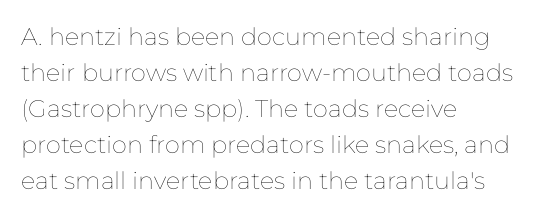
There is no visible air inserted between adjacent glyphs. The rendering anchors every line to the left-hand side. Counters stay open thanks to moderate or lighter strokes. Is there much room between lines? A standard amount, neither cramped nor airy. Type without underlining.
